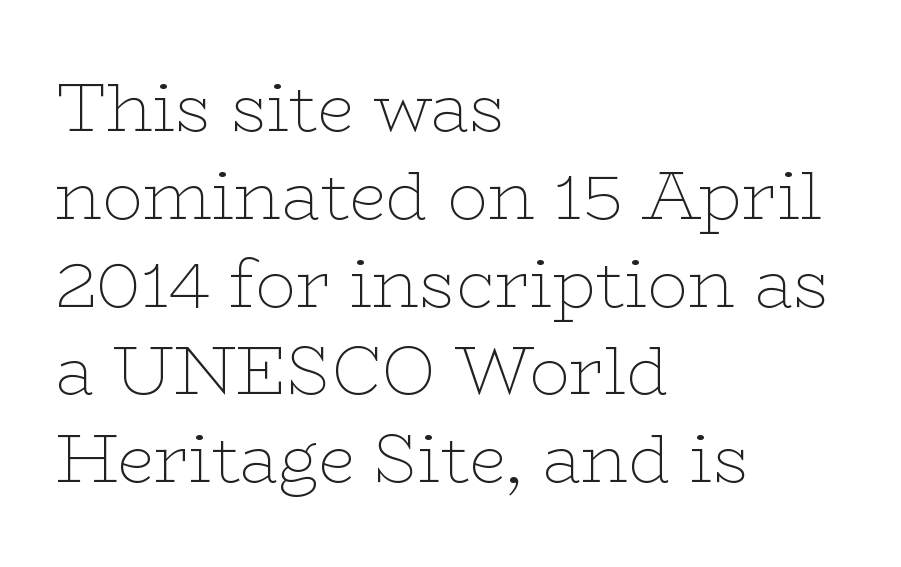
The image shows 67 px thin, wide serif type, upright; set left-aligned, normal line spacing (1.31x), normal letter spacing, not underlined; low stroke contrast and a medium x-height.
